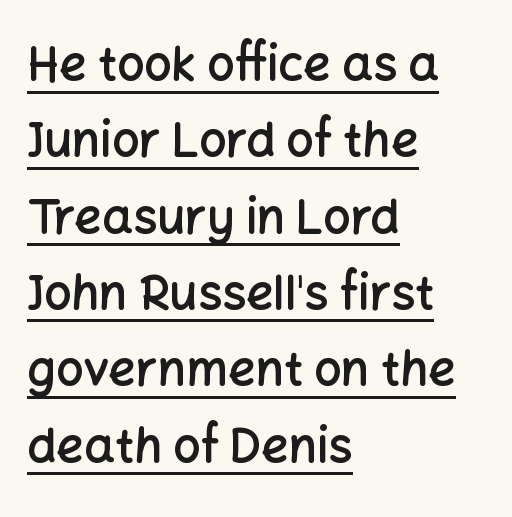
Q: Is the text bold? A: Semi-bold.
Q: Is the text italic (slanted)? A: No, it is upright.
Q: Is the typeface a serif or a sans-serif typeface? A: Sans-serif.
Q: Is the text underlined? A: Yes.
Q: How is the paragraph aligned? A: Left-aligned.
Q: Is the spacing between letters normal or unusually wide? A: Normal.
Q: Is the spacing between lines tight, normal or loose? A: Normal.
Q: Width (condensed, normal, or wide)? A: Normal.
Q: Stroke contrast? A: Low.
Q: x-height? A: Medium.
Q: Monospaced? A: No.
